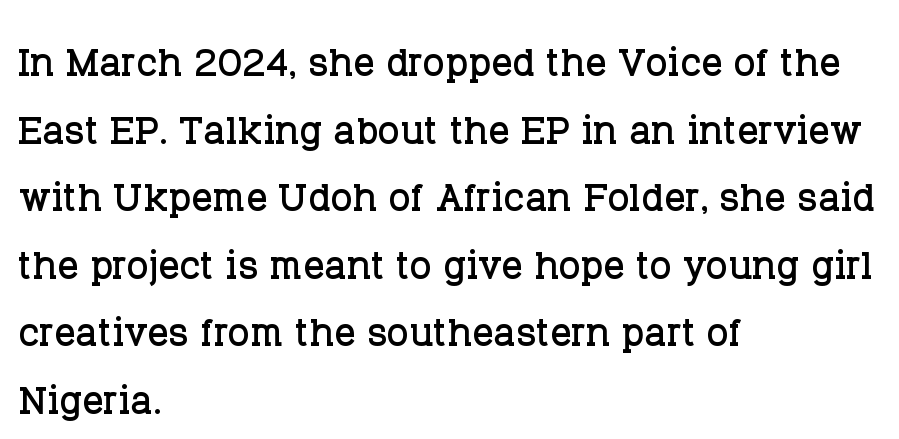
Q: Is the text italic (slanted)? A: No, it is upright.
Q: Is the typeface a serif or a sans-serif typeface? A: Serif.
Q: Is the text underlined? A: No.
Q: How is the paragraph aligned? A: Left-aligned.
Q: Is the spacing between letters normal or unusually wide? A: Normal.
Q: Is the spacing between lines tight, normal or loose? A: Normal.
Q: Width (condensed, normal, or wide)? A: Normal.
Q: Stroke contrast? A: Low.
Q: x-height? A: Large.
Q: Monospaced? A: No.
